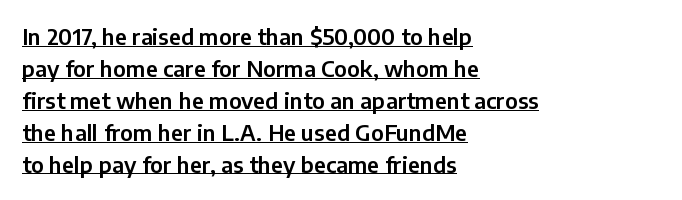
The image shows 22 px text type, upright; set left-aligned, normal line spacing (1.45x), normal letter spacing, underlined.
